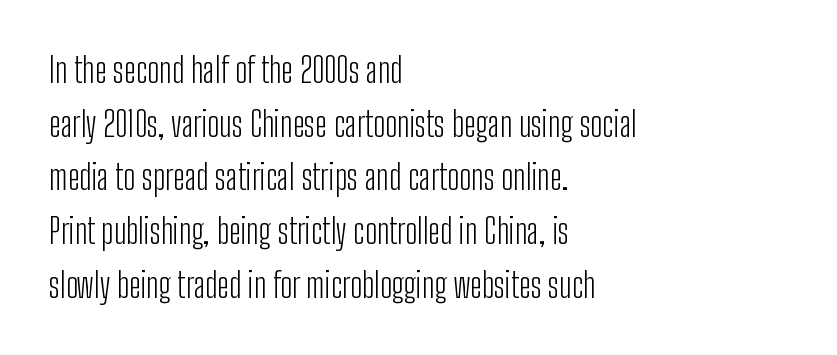
{"serif": "no", "italic": "no", "bold": "no", "weight": "light", "width": "condensed", "stroke_contrast": "low", "x_height": "medium", "monospaced": "no", "underline": "no", "align": "left", "line_spacing": "normal", "line_spacing_ratio": 1.58, "letter_spacing": "normal", "letter_spacing_em": 0.0, "glyph_px": 34}
